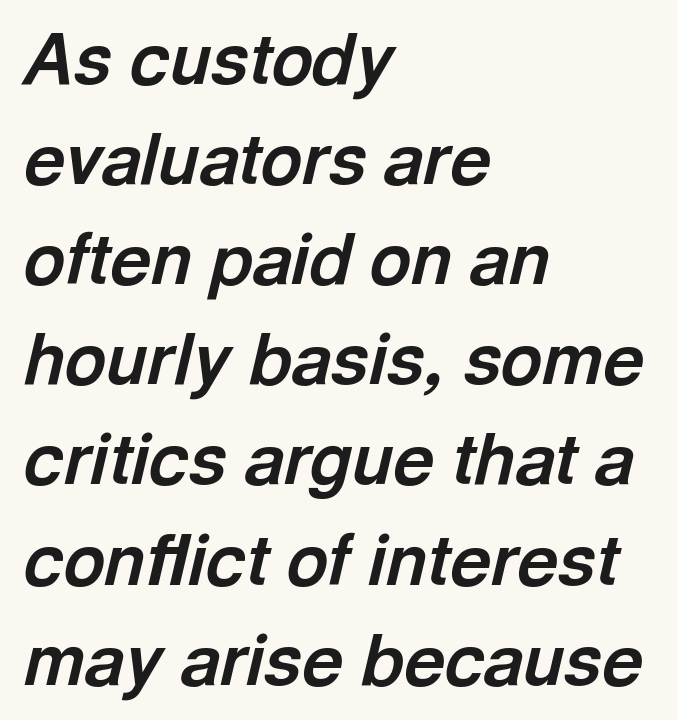
{"italic": "yes", "lean": "right", "slant_degrees": 13, "bold": "yes", "weight": "bold", "width": "normal", "x_height": "medium", "monospaced": "no", "underline": "no", "align": "left", "line_spacing": "normal", "line_spacing_ratio": 1.41, "letter_spacing": "normal", "letter_spacing_em": 0.0, "glyph_px": 71}
